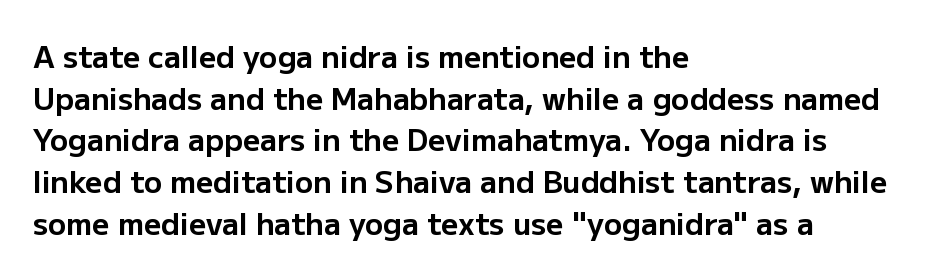
{"serif": "no", "italic": "no", "bold": "yes", "weight": "bold", "width": "normal", "stroke_contrast": "low", "x_height": "medium", "monospaced": "no", "underline": "no", "align": "left", "line_spacing": "normal", "line_spacing_ratio": 1.39, "letter_spacing": "normal", "letter_spacing_em": 0.0, "glyph_px": 30}
